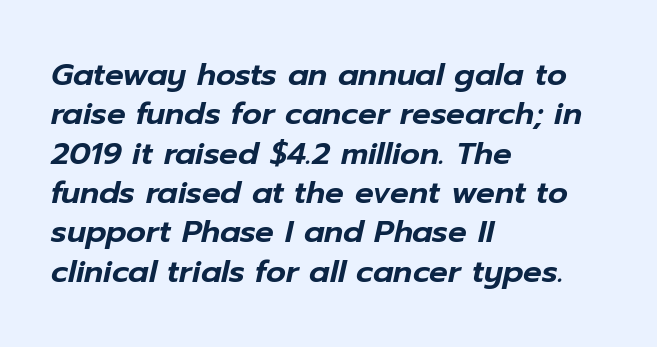
{"italic": "yes", "lean": "right", "slant_degrees": 12, "width": "normal", "stroke_contrast": "low", "x_height": "medium", "monospaced": "no", "underline": "no", "align": "left", "line_spacing": "normal", "line_spacing_ratio": 1.27, "letter_spacing": "normal", "letter_spacing_em": 0.0, "glyph_px": 31}
